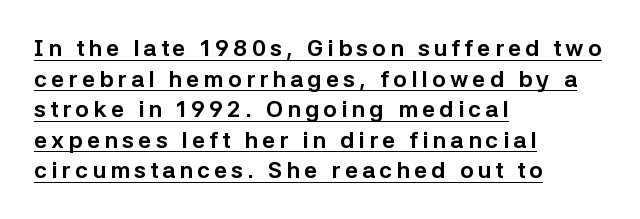
{"italic": "no", "bold": "yes", "underline": "yes", "align": "left", "line_spacing": "normal", "line_spacing_ratio": 1.33, "glyph_px": 23}
